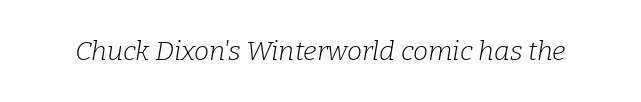
The image shows 27 px text type, italic (leaning right); set normal letter spacing, not underlined.
